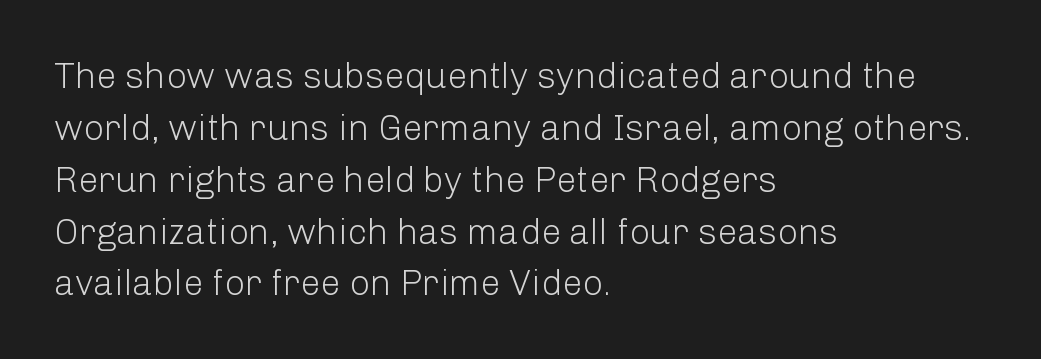
{"serif": "no", "italic": "no", "bold": "no", "weight": "light", "width": "normal", "stroke_contrast": "low", "x_height": "medium", "monospaced": "no", "underline": "no", "align": "left", "line_spacing": "normal", "line_spacing_ratio": 1.44, "letter_spacing": "normal", "letter_spacing_em": 0.0, "glyph_px": 36}
